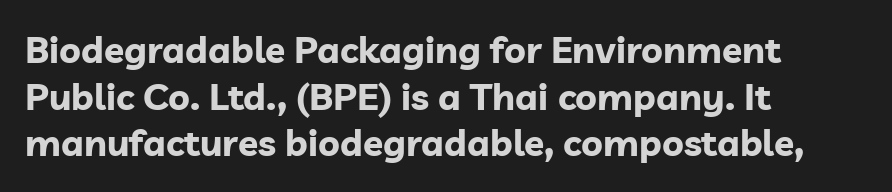
Q: Is the text bold? A: Yes.
Q: Is the text italic (slanted)? A: No, it is upright.
Q: Is the typeface a serif or a sans-serif typeface? A: Sans-serif.
Q: Is the text underlined? A: No.
Q: How is the paragraph aligned? A: Left-aligned.
Q: Is the spacing between letters normal or unusually wide? A: Normal.
Q: Is the spacing between lines tight, normal or loose? A: Normal.
Q: Width (condensed, normal, or wide)? A: Normal.
Q: Stroke contrast? A: Low.
Q: x-height? A: Medium.
Q: Monospaced? A: No.
